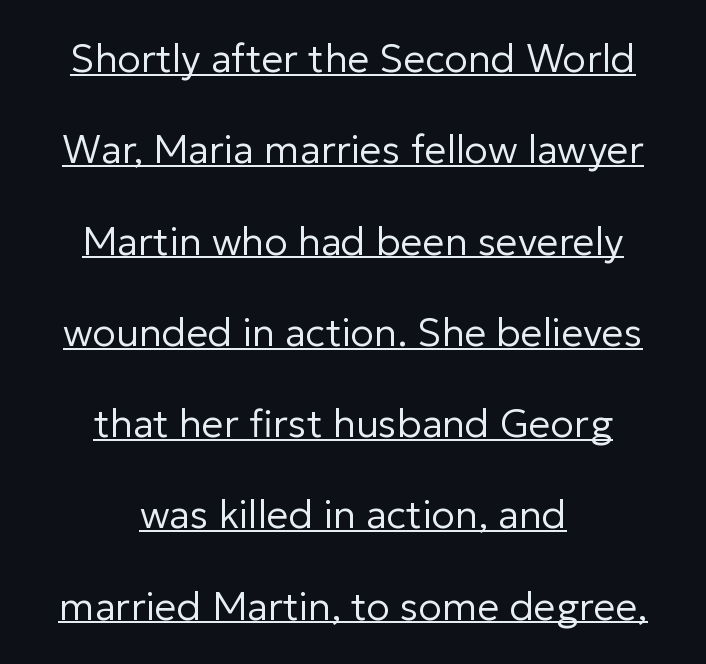
The words here are underlined. Typographically, this falls in the sans-serif category. This sample has the flowing, uneven cadence of proportional lettering. Stems here are at most as thick as an everyday book face. These lines were composed using upright roman letters. Between one letter and the next there's only the usual sliver of space.
